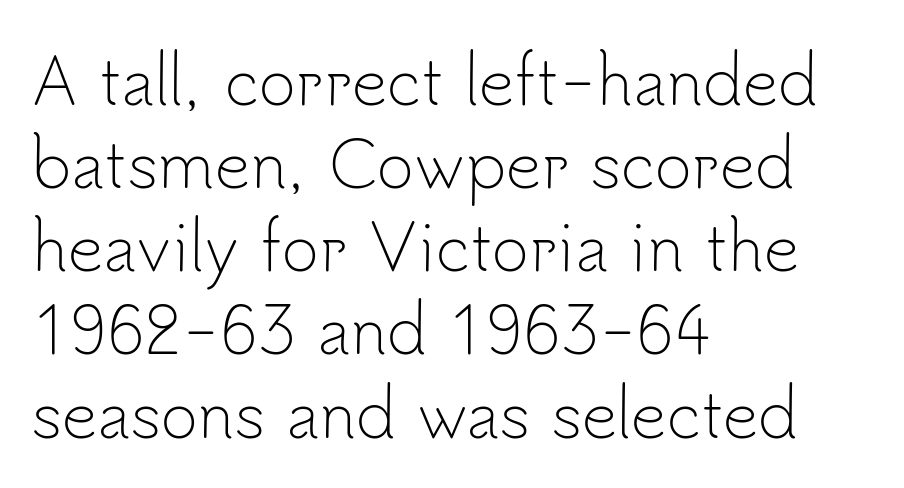
Letter spacing: default. Bare-footed words on every line. The cut favours lightness, reaching ordinary text weight at its darkest. Proportional: the letters do not fall into vertical columns. The axis of the letterforms is exactly vertical.
